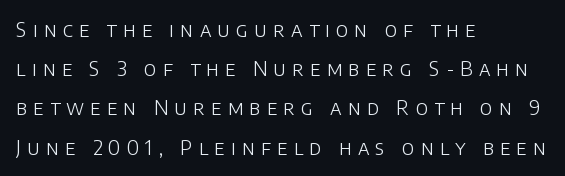
Q: Is the text bold? A: No.
Q: Is the text italic (slanted)? A: No, it is upright.
Q: Is the text underlined? A: No.
Q: How is the paragraph aligned? A: Left-aligned.
Q: Is the spacing between letters normal or unusually wide? A: Unusually wide.
Q: Is the spacing between lines tight, normal or loose? A: Loose.
